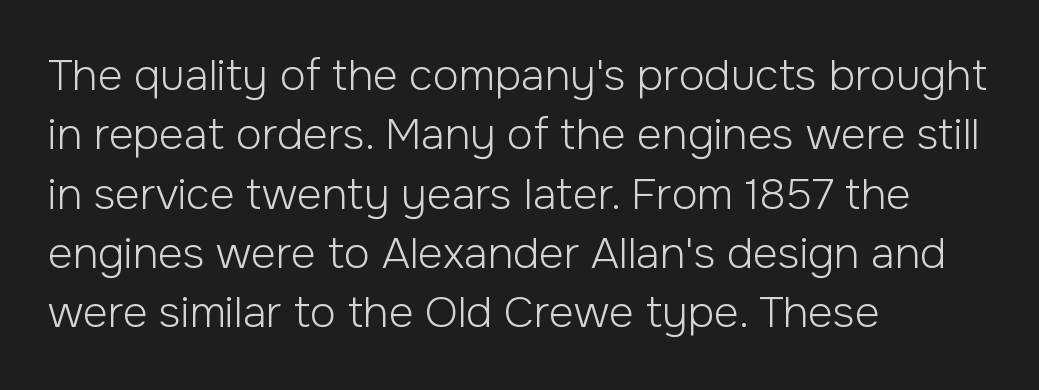
{"serif": "no", "italic": "no", "bold": "no", "weight": "light", "width": "normal", "stroke_contrast": "low", "x_height": "medium", "monospaced": "no", "underline": "no", "align": "left", "line_spacing": "normal", "line_spacing_ratio": 1.38, "letter_spacing": "normal", "letter_spacing_em": 0.0, "glyph_px": 43}
